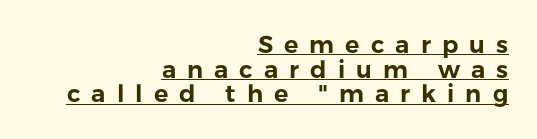
The image shows 24 px text type, upright; set right-aligned, tight line spacing (1.03x), unusually wide letter spacing (+0.46 em), underlined.
